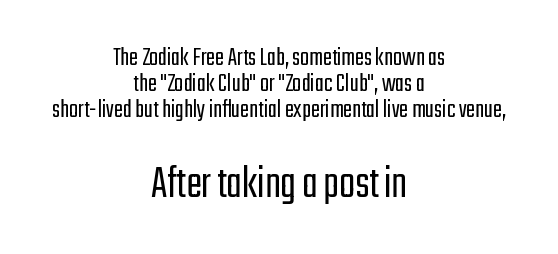
Q: Is the text bold? A: No.
Q: Is the text italic (slanted)? A: No, it is upright.
Q: Is the typeface a serif or a sans-serif typeface? A: Sans-serif.
Q: Is the text underlined? A: No.
Q: How is the paragraph aligned? A: Centered.
Q: Is the spacing between letters normal or unusually wide? A: Normal.
Q: Is the spacing between lines tight, normal or loose? A: Tight.
Q: Which block of text is set in a larger size, the first (top) or the second (bottom)? A: The second (bottom) one.
Q: Width (condensed, normal, or wide)? A: Condensed.
Q: Stroke contrast? A: Low.
Q: x-height? A: Medium.
Q: Monospaced? A: No.
